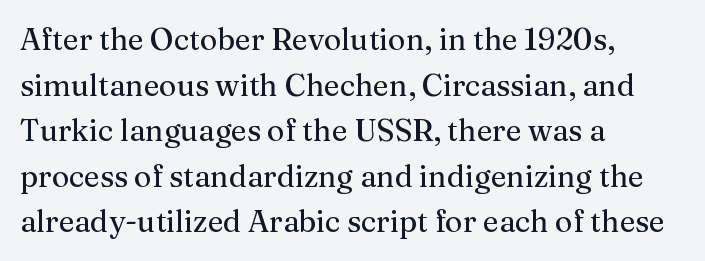
Q: Is the text italic (slanted)? A: No, it is upright.
Q: Is the typeface a serif or a sans-serif typeface? A: Serif.
Q: Is the text underlined? A: No.
Q: How is the paragraph aligned? A: Left-aligned.
Q: Is the spacing between letters normal or unusually wide? A: Normal.
Q: Is the spacing between lines tight, normal or loose? A: Normal.
Q: Width (condensed, normal, or wide)? A: Normal.
Q: Stroke contrast? A: Medium.
Q: x-height? A: Medium.
Q: Monospaced? A: No.
